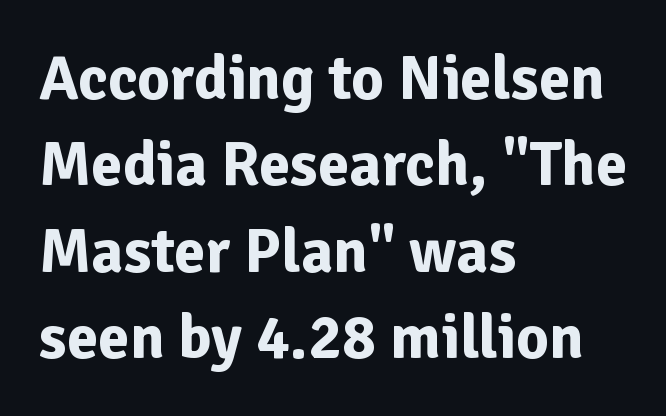
Q: Is the text bold? A: Yes.
Q: Is the text italic (slanted)? A: No, it is upright.
Q: Is the typeface a serif or a sans-serif typeface? A: Sans-serif.
Q: Is the text underlined? A: No.
Q: How is the paragraph aligned? A: Left-aligned.
Q: Is the spacing between letters normal or unusually wide? A: Normal.
Q: Is the spacing between lines tight, normal or loose? A: Normal.
Q: Width (condensed, normal, or wide)? A: Normal.
Q: Stroke contrast? A: Low.
Q: x-height? A: Medium.
Q: Monospaced? A: No.
